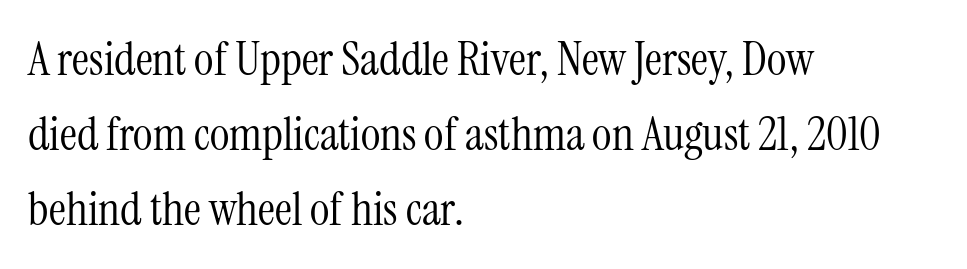
{"serif": "yes", "italic": "no", "bold": "no", "weight": "light", "width": "condensed", "stroke_contrast": "medium", "x_height": "medium", "monospaced": "no", "underline": "no", "align": "left", "line_spacing": "normal", "line_spacing_ratio": 1.6, "letter_spacing": "normal", "letter_spacing_em": 0.0, "glyph_px": 47}
